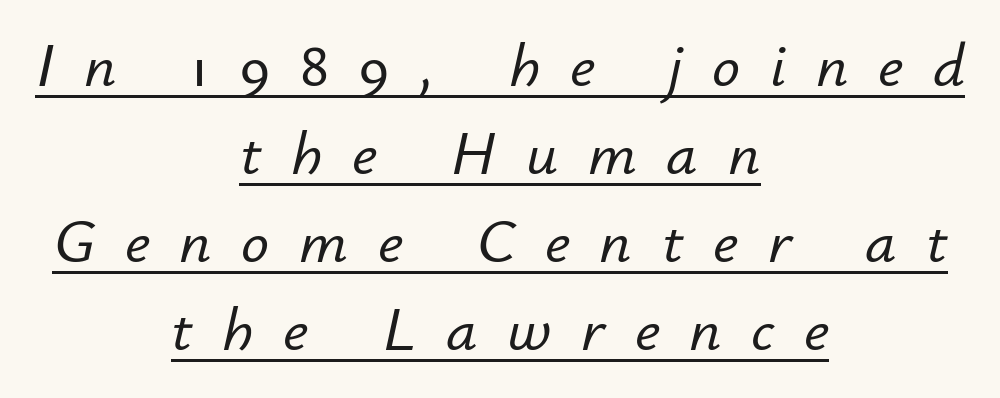
{"italic": "yes", "lean": "right", "slant_degrees": 12, "width": "normal", "stroke_contrast": "low", "x_height": "small", "monospaced": "no", "underline": "yes", "align": "center", "line_spacing": "normal", "line_spacing_ratio": 1.42, "letter_spacing": "wide", "letter_spacing_em": 0.48, "glyph_px": 62}
